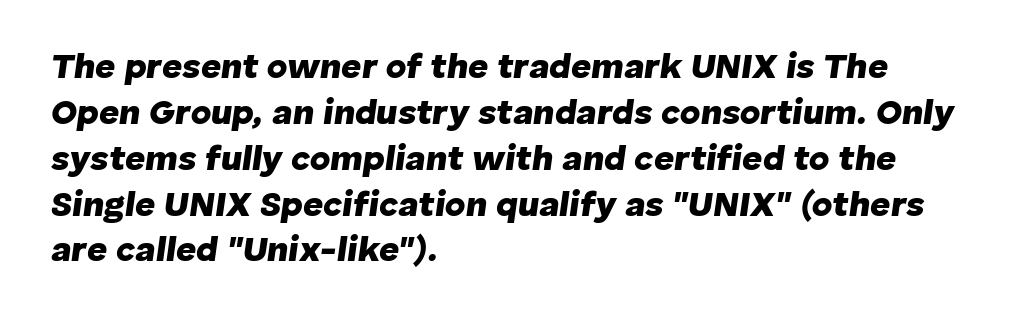
Q: Is the text bold? A: Yes.
Q: Is the text italic (slanted)? A: Yes, it leans right by about 8 degrees.
Q: Is the text underlined? A: No.
Q: How is the paragraph aligned? A: Left-aligned.
Q: Is the spacing between letters normal or unusually wide? A: Normal.
Q: Is the spacing between lines tight, normal or loose? A: Normal.
Q: Width (condensed, normal, or wide)? A: Normal.
Q: Stroke contrast? A: Low.
Q: x-height? A: Medium.
Q: Monospaced? A: No.
